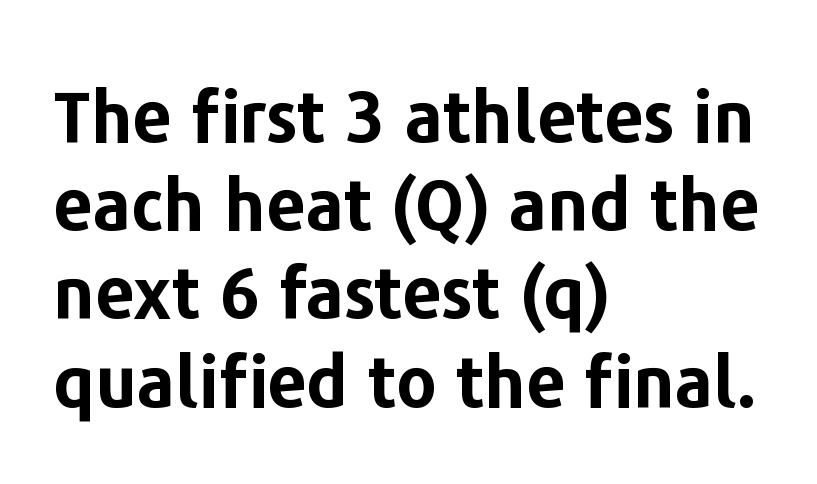
Q: Is the text bold? A: Yes.
Q: Is the text italic (slanted)? A: No, it is upright.
Q: Is the typeface a serif or a sans-serif typeface? A: Sans-serif.
Q: Is the text underlined? A: No.
Q: How is the paragraph aligned? A: Left-aligned.
Q: Is the spacing between letters normal or unusually wide? A: Normal.
Q: Is the spacing between lines tight, normal or loose? A: Normal.
Q: Width (condensed, normal, or wide)? A: Normal.
Q: Stroke contrast? A: Low.
Q: x-height? A: Medium.
Q: Monospaced? A: No.
